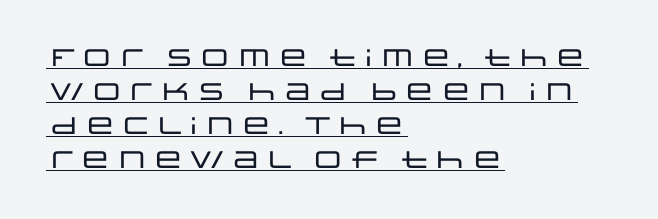
Q: Is the text italic (slanted)? A: No, it is upright.
Q: Is the text underlined? A: Yes.
Q: How is the paragraph aligned? A: Left-aligned.
Q: Is the spacing between letters normal or unusually wide? A: Normal.
Q: Is the spacing between lines tight, normal or loose? A: Normal.
